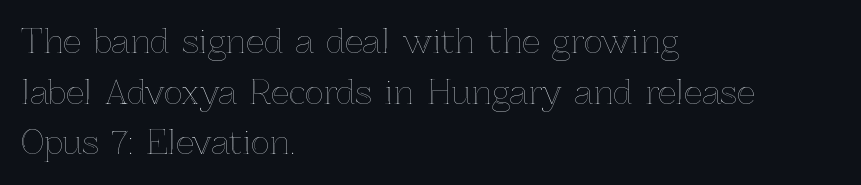
The paragraph shown leans on its left margin. The specimen reads as upright at a glance. Think of a printed novel: that variable character pitch is what you see here. How would I describe the line gaps? Plain and ordinary. The specimen omits any rule beneath the text block's lines.
